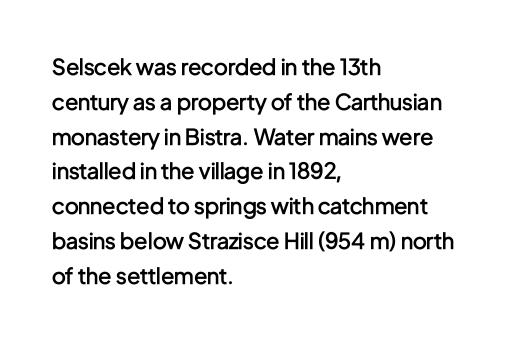
The image shows 22 px text type, upright; set left-aligned, normal line spacing (1.58x), normal letter spacing, not underlined.
